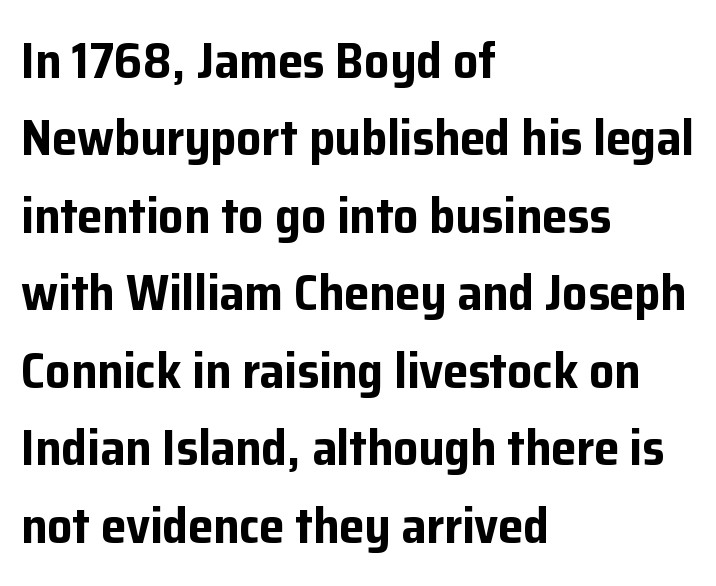
The image shows 50 px bold sans-serif type, upright; set left-aligned, normal line spacing (1.55x), normal letter spacing, not underlined; low stroke contrast and a medium x-height.
